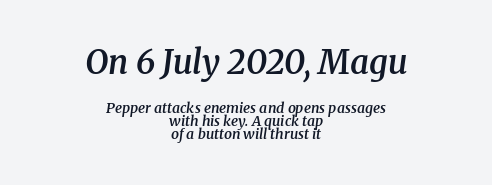
Q: Is the text bold? A: Semi-bold.
Q: Is the text italic (slanted)? A: Yes, it leans right by about 8 degrees.
Q: Is the typeface a serif or a sans-serif typeface? A: Serif.
Q: Is the text underlined? A: No.
Q: How is the paragraph aligned? A: Centered.
Q: Is the spacing between letters normal or unusually wide? A: Normal.
Q: Is the spacing between lines tight, normal or loose? A: Tight.
Q: Which block of text is set in a larger size, the first (top) or the second (bottom)? A: The first (top) one.
Q: Width (condensed, normal, or wide)? A: Normal.
Q: Stroke contrast? A: Medium.
Q: x-height? A: Medium.
Q: Monospaced? A: No.
